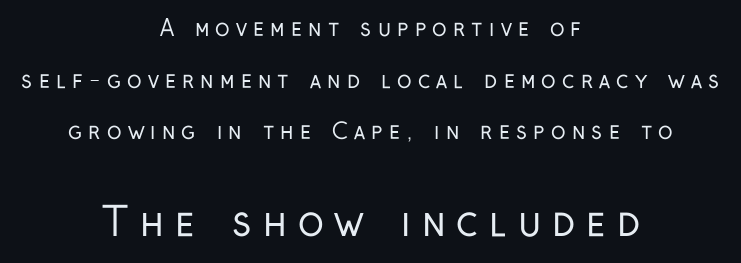
{"serif": "no", "italic": "no", "bold": "no", "weight": "regular", "width": "condensed", "stroke_contrast": "low", "x_height": "medium", "monospaced": "no", "underline": "no", "align": "center", "line_spacing": "loose", "line_spacing_ratio": 2.35, "letter_spacing": "wide", "letter_spacing_em": 0.28, "larger_block": "second", "size_ratio": 1.77, "glyph_px": 39}
